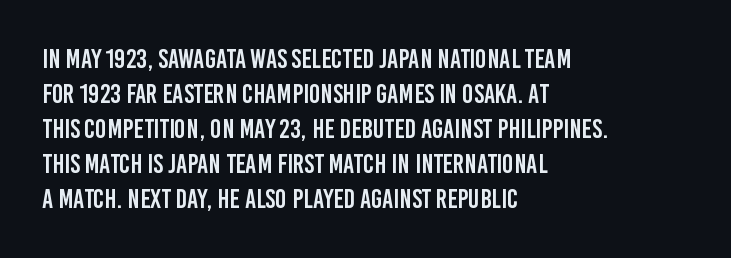
The image shows 27 px text type, upright; set left-aligned, normal line spacing (1.3x), normal letter spacing, not underlined.
